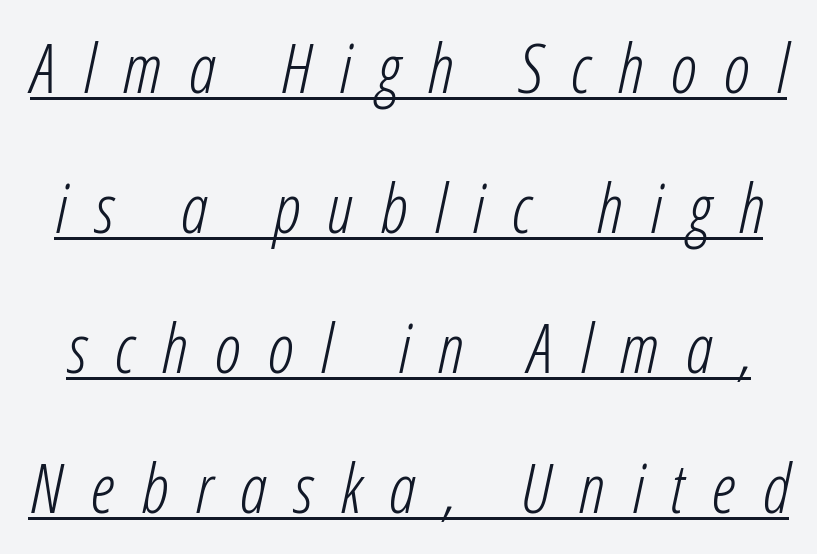
Looks like regular typesetting: each glyph gets only the width it needs. Look at the tracking — it's clearly loosened, letters drifting apart. Does the leading feel generous? Absolutely, it's lavish. Looking at the ascenders, they clearly lean. Think standard paragraph weight, or any step lighter than that. Like a heading marked for emphasis, these lines bear an underscore.
